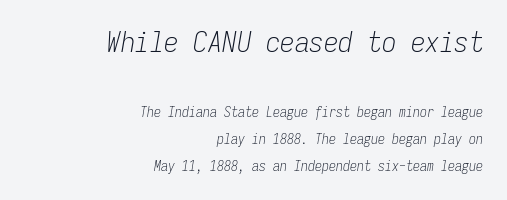
The image shows 29 px light, condensed type, italic (leaning right), monospaced; set right-aligned, loose line spacing (1.93x), normal letter spacing, not underlined; the first (top) block is 2.07x larger; low stroke contrast and a medium x-height.
